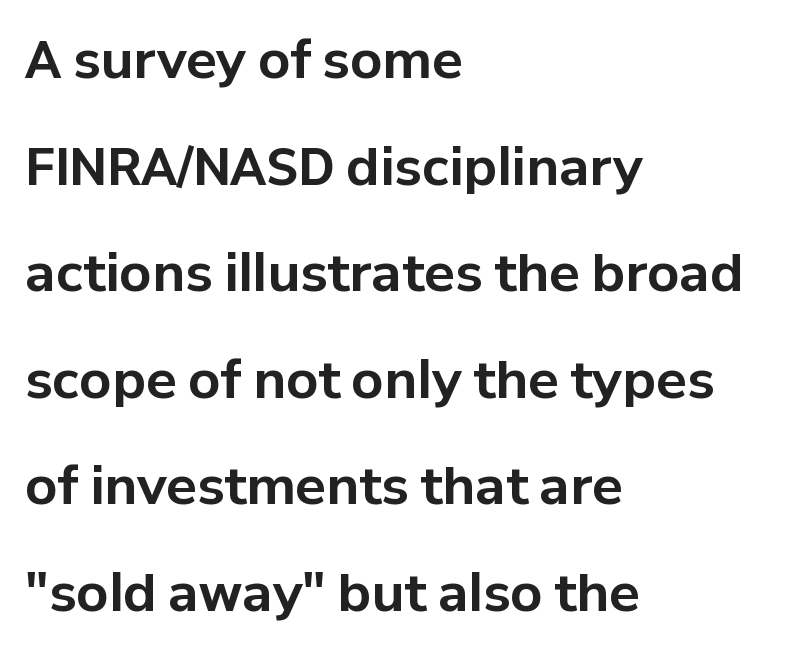
The image shows 51 px bold sans-serif type, upright; set left-aligned, loose line spacing (2.09x), normal letter spacing, not underlined; low stroke contrast and a medium x-height.
